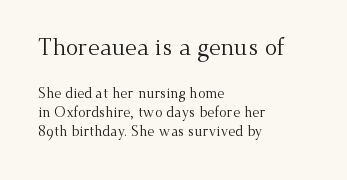
{"italic": "no", "bold": "no", "underline": "no", "align": "left", "line_spacing": "normal", "line_spacing_ratio": 1.37, "letter_spacing": "normal", "letter_spacing_em": 0.0, "larger_block": "first", "size_ratio": 1.64, "glyph_px": 23}
